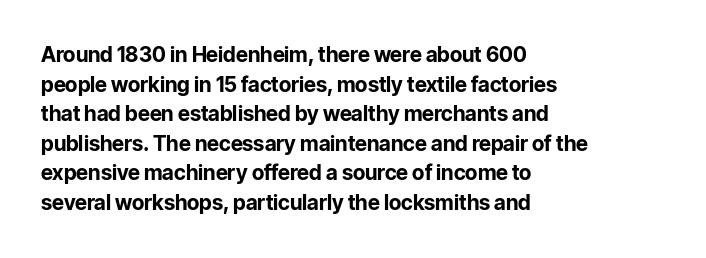
Q: Is the text bold? A: Yes.
Q: Is the text italic (slanted)? A: No, it is upright.
Q: Is the text underlined? A: No.
Q: How is the paragraph aligned? A: Left-aligned.
Q: Is the spacing between letters normal or unusually wide? A: Normal.
Q: Is the spacing between lines tight, normal or loose? A: Normal.
